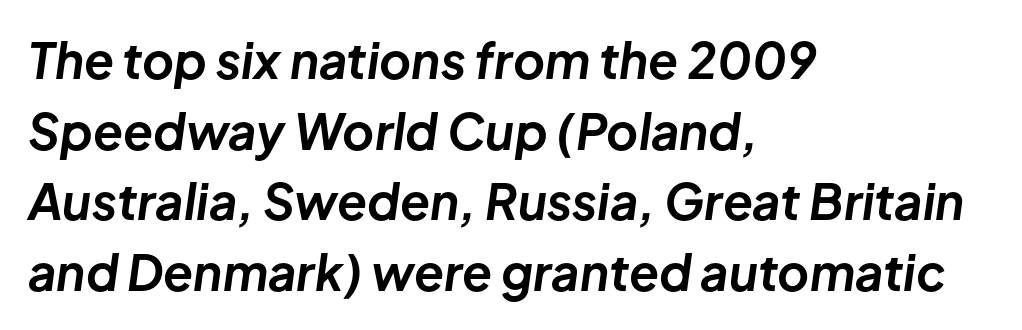
Q: Is the text bold? A: Yes.
Q: Is the text italic (slanted)? A: Yes, it leans right by about 8 degrees.
Q: Is the text underlined? A: No.
Q: How is the paragraph aligned? A: Left-aligned.
Q: Is the spacing between letters normal or unusually wide? A: Normal.
Q: Is the spacing between lines tight, normal or loose? A: Normal.
Q: Width (condensed, normal, or wide)? A: Normal.
Q: Stroke contrast? A: Low.
Q: x-height? A: Medium.
Q: Monospaced? A: No.
